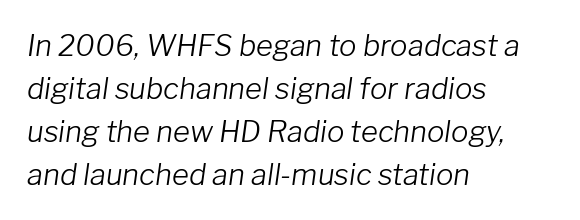
No letter is thick-stroked: the sample isn't bold. The passage shown leans; its letterforms are oblique. Check the space under the baseline: it is left empty. You could not count columns in this text — the font is proportionally spaced.
